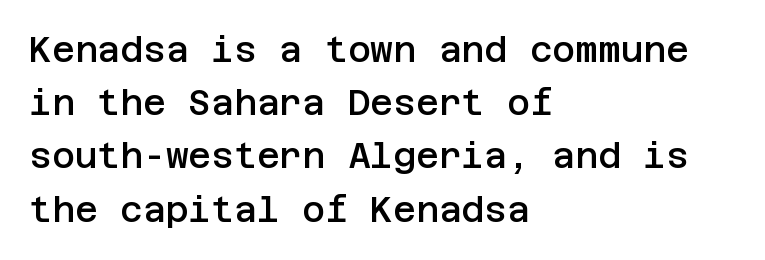
The image shows 35 px semibold sans-serif type, upright; set left-aligned, normal line spacing (1.52x), normal letter spacing, not underlined; low stroke contrast and a large x-height.
